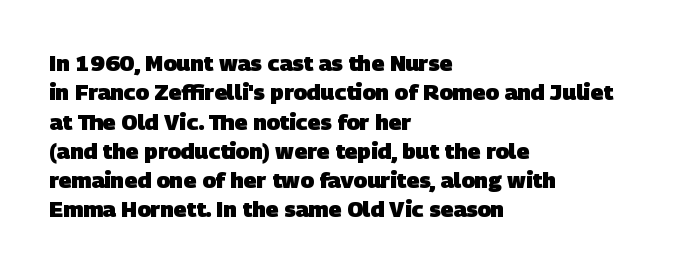
Regarding leading, the lines here are spaced in the standard way. One-word summary of the alignment: left. Honestly, the letter spacing is just normal — you wouldn't notice it. Clear beneath every line of the passage.
